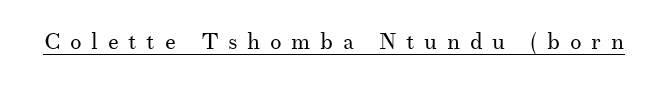
{"italic": "no", "bold": "no", "underline": "yes", "letter_spacing": "wide", "letter_spacing_em": 0.42, "glyph_px": 23}
